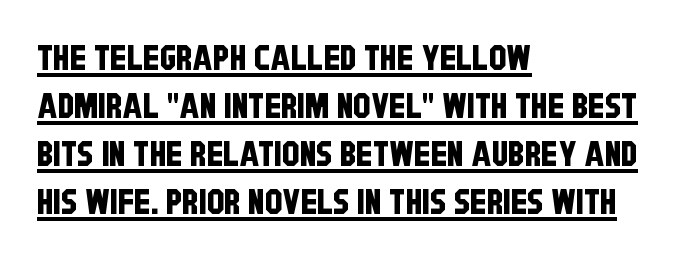
{"serif": "no", "width": "condensed", "stroke_contrast": "low", "x_height": "large", "monospaced": "no", "underline": "yes", "align": "left", "line_spacing": "normal", "line_spacing_ratio": 1.37, "letter_spacing": "normal", "letter_spacing_em": 0.0, "glyph_px": 35}
